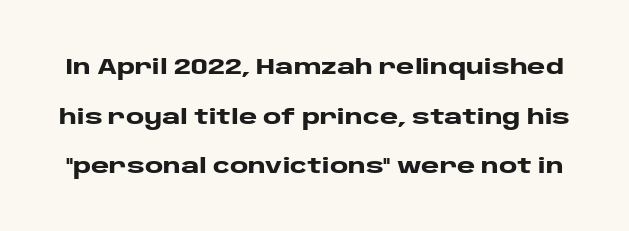
Weight check: bold — yes, fully. Does the lettering tilt? It doesn't — this is upright. Default kerning and tracking; the words read as compact shapes. The space directly below the letters is spotless. In terms of leading, this rendering errs on the spacious side.
